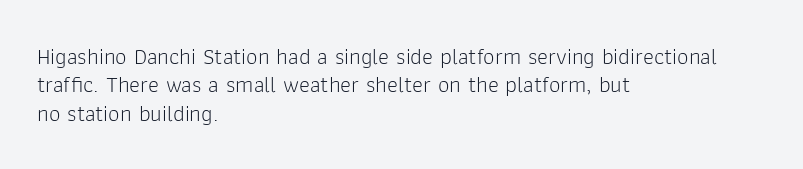
Nobody touched the tracking dial on this one. Visually the block forms a straight wall on the left and a jagged coastline on the right. Posture: upright roman. Beneath every word, the page is bare.
